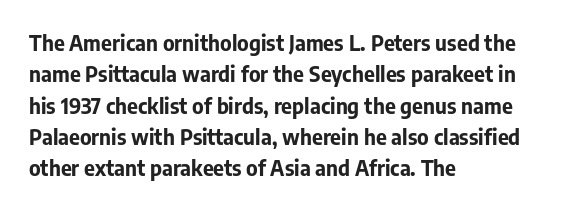
Q: Is the text bold? A: Yes.
Q: Is the text italic (slanted)? A: No, it is upright.
Q: Is the text underlined? A: No.
Q: How is the paragraph aligned? A: Left-aligned.
Q: Is the spacing between letters normal or unusually wide? A: Normal.
Q: Is the spacing between lines tight, normal or loose? A: Normal.
